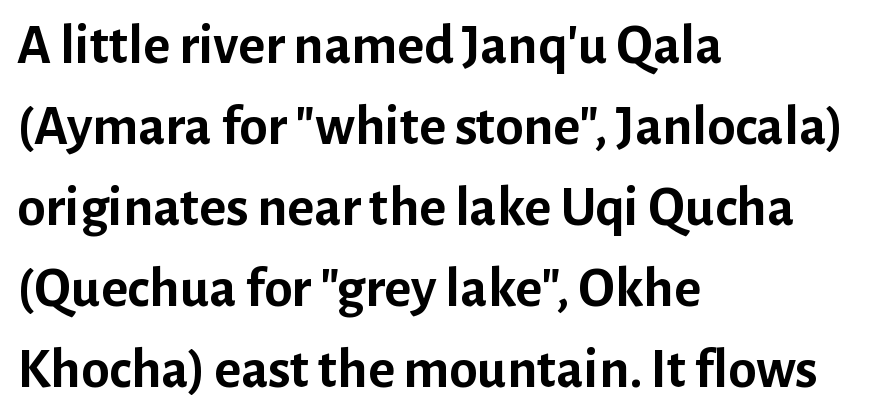
{"serif": "no", "italic": "no", "bold": "yes", "weight": "semibold", "width": "normal", "stroke_contrast": "low", "x_height": "medium", "monospaced": "no", "underline": "no", "align": "left", "line_spacing": "normal", "line_spacing_ratio": 1.42, "letter_spacing": "normal", "letter_spacing_em": 0.0, "glyph_px": 57}
